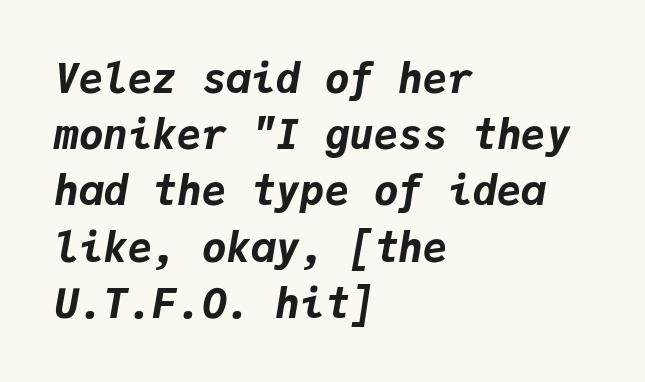
Q: Is the text bold? A: Yes.
Q: Is the text italic (slanted)? A: Yes, it leans right by about 9 degrees.
Q: Is the text underlined? A: No.
Q: How is the paragraph aligned? A: Left-aligned.
Q: Is the spacing between letters normal or unusually wide? A: Normal.
Q: Is the spacing between lines tight, normal or loose? A: Normal.
Q: Width (condensed, normal, or wide)? A: Normal.
Q: Stroke contrast? A: Low.
Q: x-height? A: Medium.
Q: Monospaced? A: Yes.
